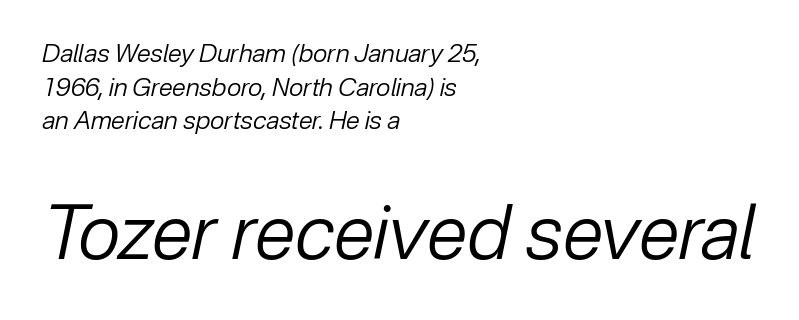
The image shows 74 px regular-weight type, italic (leaning right); set left-aligned, normal line spacing (1.35x), normal letter spacing, not underlined; the second (bottom) block is 2.96x larger; low stroke contrast and a medium x-height.
